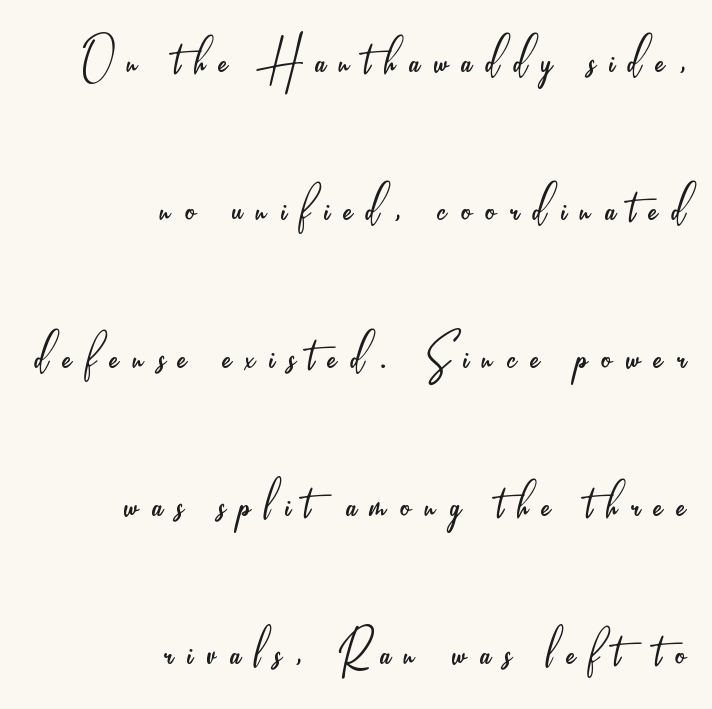
If you measured baseline to baseline, you'd find a long distance. The text block is weighted toward the right margin, trailing off unevenly leftward. The letters advance in unequal steps, a hallmark of proportional type. No extra ink here — the face is not bold. How are the letters spaced? Widely, with obvious added tracking.
